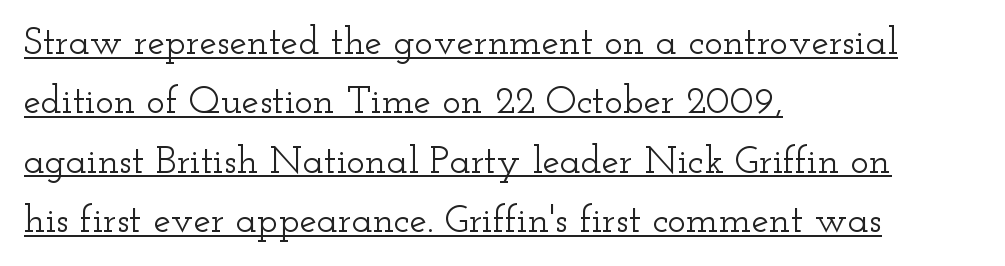
Nope, not italic — everything's standing straight. Classification — serif. Each line of the rendering has a horizontal stroke beneath the glyphs. The line-height multiplier appears to be the usual default. A typesetter would call this zero additional tracking. A classic flush-left, rag-right setting is used for this passage.
